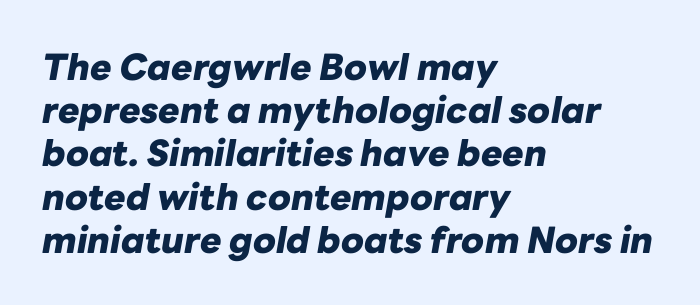
The area under the type is left untouched. The rendering anchors every line to the left-hand side. Is the type slanted? Yes — the strokes lean at a clear angle. Each glyph is drawn with heavy, bold strokes.
